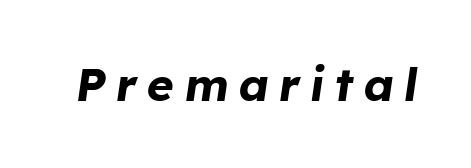
Is the type slanted? Yes — the strokes lean at a clear angle. Nobody drew a line under any word here. The face used here is proportionally spaced, like ordinary book or web type. Chunky letters — that's bold for sure.
